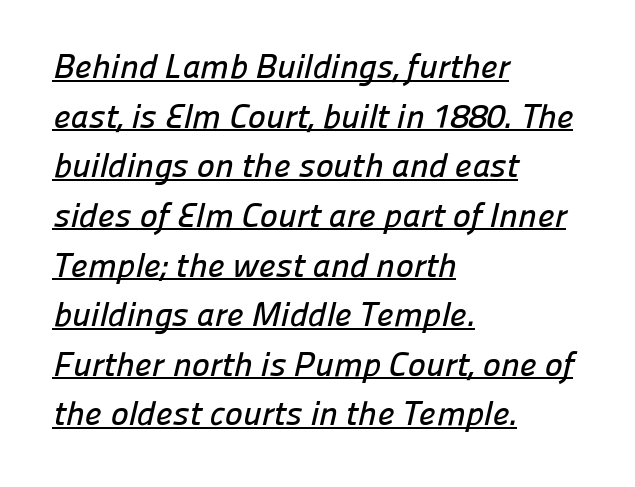
Q: Is the typeface a serif or a sans-serif typeface? A: Sans-serif.
Q: Is the text underlined? A: Yes.
Q: How is the paragraph aligned? A: Left-aligned.
Q: Is the spacing between letters normal or unusually wide? A: Normal.
Q: Is the spacing between lines tight, normal or loose? A: Normal.
Q: Width (condensed, normal, or wide)? A: Normal.
Q: Stroke contrast? A: Low.
Q: x-height? A: Medium.
Q: Monospaced? A: No.
